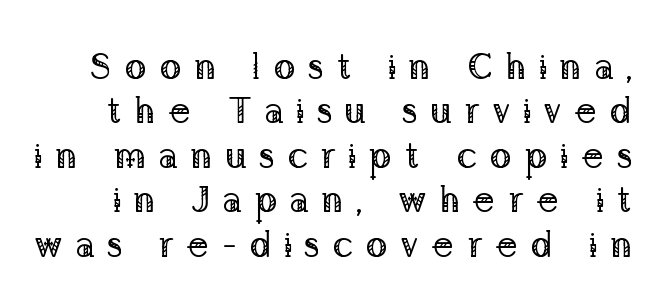
Q: Is the text bold? A: No.
Q: Is the text italic (slanted)? A: No, it is upright.
Q: Is the typeface a serif or a sans-serif typeface? A: Serif.
Q: Is the text underlined? A: No.
Q: Is the spacing between letters normal or unusually wide? A: Unusually wide.
Q: Width (condensed, normal, or wide)? A: Normal.
Q: Stroke contrast? A: Low.
Q: x-height? A: Medium.
Q: Monospaced? A: No.
